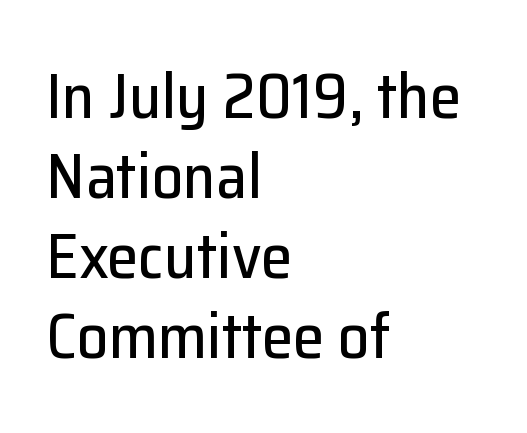
{"serif": "no", "italic": "no", "width": "normal", "stroke_contrast": "low", "x_height": "medium", "monospaced": "no", "underline": "no", "align": "left", "line_spacing": "normal", "line_spacing_ratio": 1.27, "letter_spacing": "normal", "letter_spacing_em": 0.0, "glyph_px": 63}
